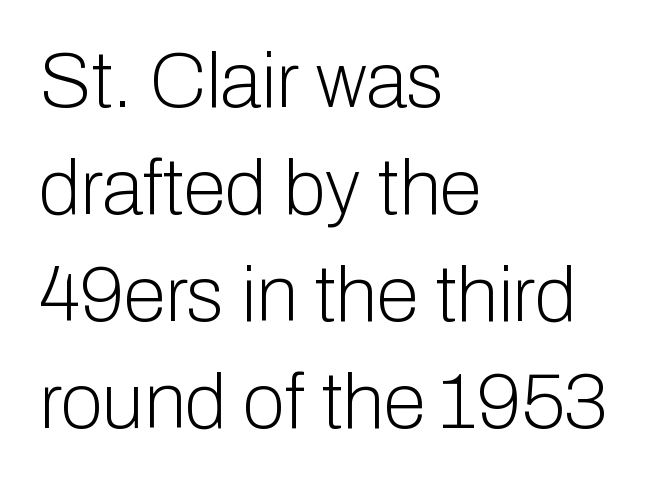
{"serif": "no", "italic": "no", "bold": "no", "weight": "light", "width": "normal", "stroke_contrast": "low", "x_height": "medium", "monospaced": "no", "underline": "no", "align": "left", "line_spacing": "normal", "line_spacing_ratio": 1.39, "letter_spacing": "normal", "letter_spacing_em": 0.0, "glyph_px": 77}
